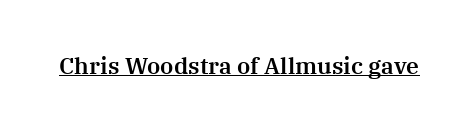
The image shows 23 px text type, upright; set normal letter spacing, underlined.
